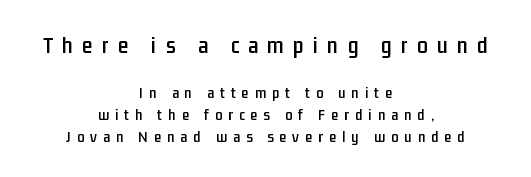
Q: Is the text italic (slanted)? A: No, it is upright.
Q: Is the text underlined? A: No.
Q: How is the paragraph aligned? A: Centered.
Q: Is the spacing between letters normal or unusually wide? A: Unusually wide.
Q: Is the spacing between lines tight, normal or loose? A: Normal.
Q: Which block of text is set in a larger size, the first (top) or the second (bottom)? A: The first (top) one.
